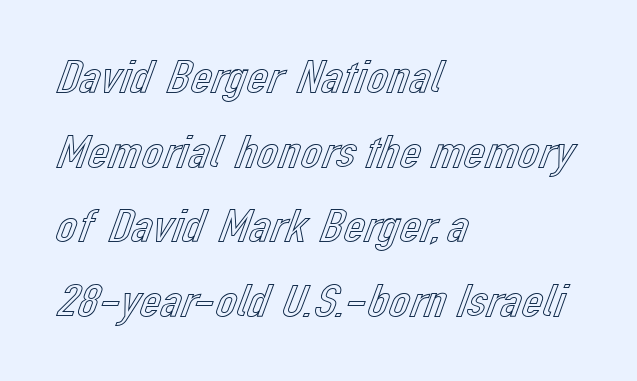
Proportional: the letters do not fall into vertical columns. Every row of glyphs begins at an identical x-position on the left. The passage shown stacks its lines at a standard gap.
